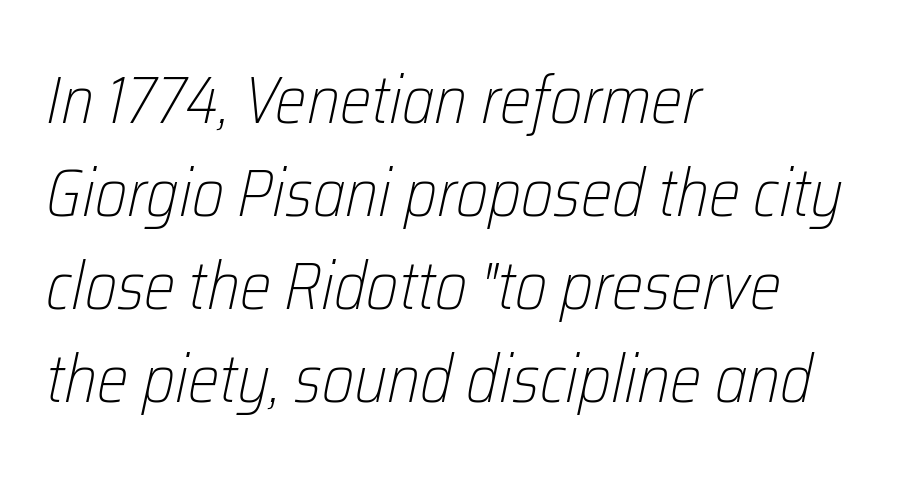
Q: Is the text bold? A: No.
Q: Is the text italic (slanted)? A: Yes, it leans right by about 12 degrees.
Q: Is the text underlined? A: No.
Q: How is the paragraph aligned? A: Left-aligned.
Q: Is the spacing between letters normal or unusually wide? A: Normal.
Q: Is the spacing between lines tight, normal or loose? A: Normal.
Q: Width (condensed, normal, or wide)? A: Condensed.
Q: Stroke contrast? A: Low.
Q: x-height? A: Medium.
Q: Monospaced? A: No.
